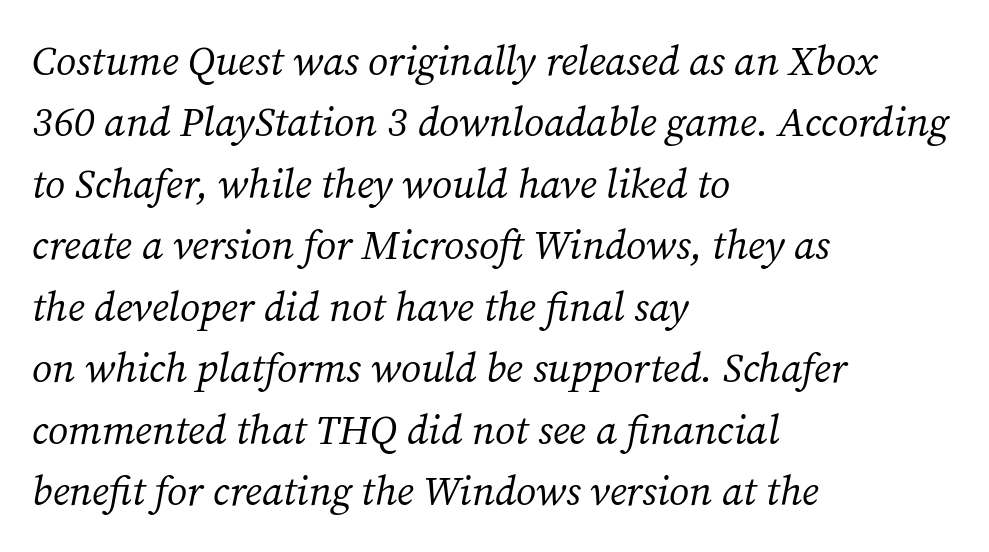
The image shows 41 px regular-weight serif type, italic (leaning right); set left-aligned, normal line spacing (1.5x), normal letter spacing, not underlined; medium stroke contrast and a medium x-height.
